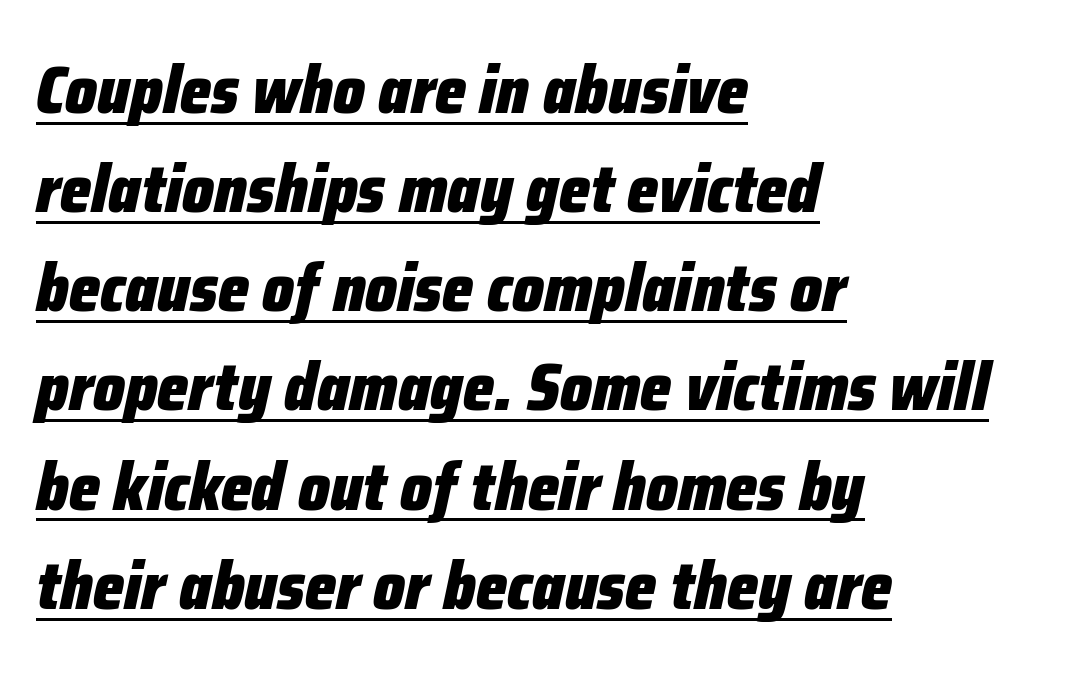
Set as a true bold cut, around the 700 mark. Students, observe the line beneath the letters — that is underlining. Quick note: interline space is typical. A typesetter would call this proportional, since set widths differ per character.
